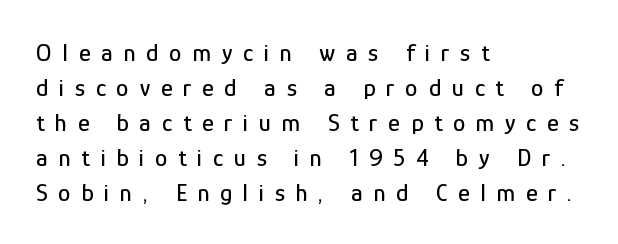
Compared with a centered layout, this one pins lines to the left instead. Posture: upright roman. Honestly, the letter spacing is so wide it's the main thing you notice. The rendering uses a moderate line-height, typical for paragraphs.
